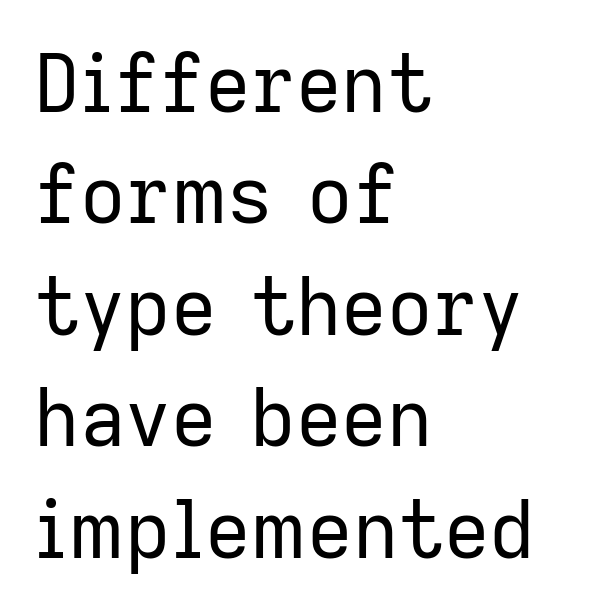
The image shows 79 px regular-weight sans-serif type, upright; set left-aligned, normal line spacing (1.41x), normal letter spacing, not underlined; low stroke contrast and a medium x-height.
